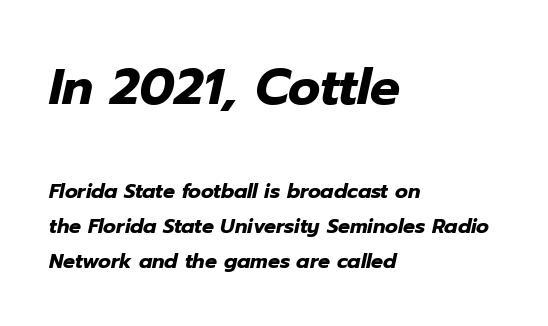
The paragraph has a hard left edge and a soft right edge. Type size steps down from the first block to the second. Slanted lettering throughout. A bare baseline throughout the passage. Is the type bold? Yes — the strokes are clearly thick and heavy.
